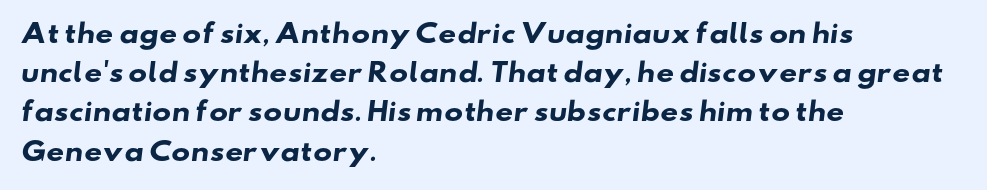
{"bold": "yes", "underline": "no", "align": "left", "line_spacing": "normal", "line_spacing_ratio": 1.57, "letter_spacing": "normal", "letter_spacing_em": 0.0, "glyph_px": 25}
